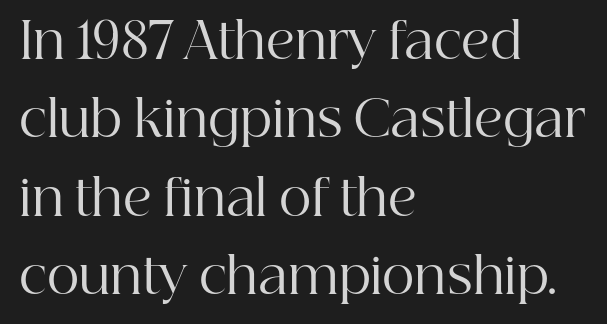
The image shows 50 px regular-weight serif type, upright; set left-aligned, normal line spacing (1.57x), normal letter spacing, not underlined; high stroke contrast and a medium x-height.
